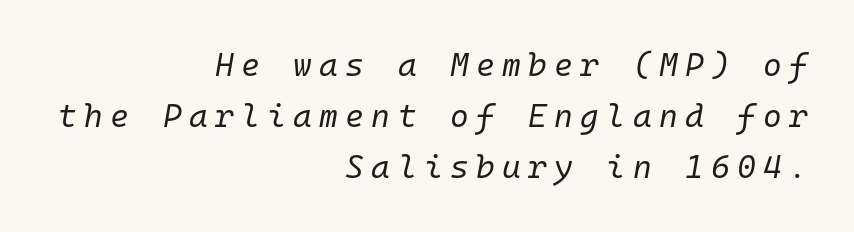
The image shows 32 px regular-weight type, italic (leaning right), monospaced; set right-aligned, normal line spacing (1.59x), unusually wide letter spacing (+0.23 em), not underlined; low stroke contrast and a medium x-height.
